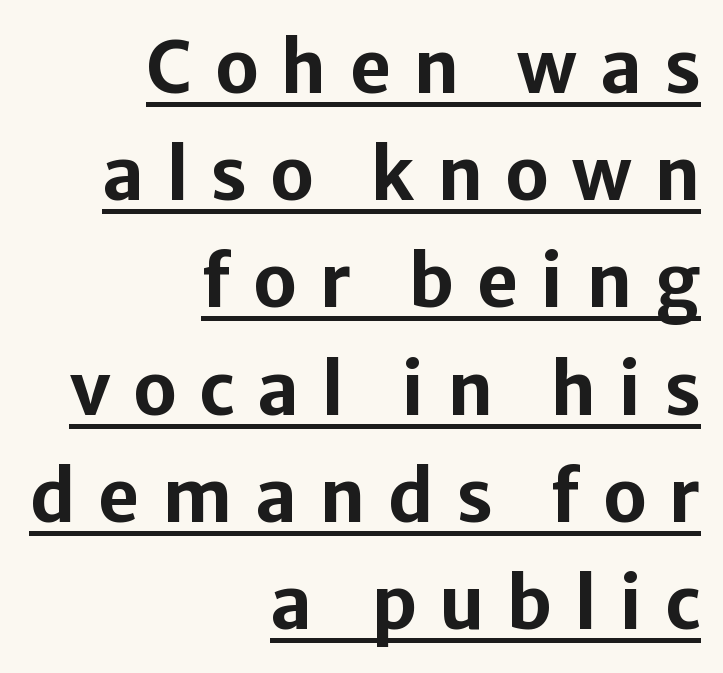
Q: Is the text bold? A: Yes.
Q: Is the text italic (slanted)? A: No, it is upright.
Q: Is the typeface a serif or a sans-serif typeface? A: Sans-serif.
Q: Is the text underlined? A: Yes.
Q: How is the paragraph aligned? A: Right-aligned.
Q: Is the spacing between letters normal or unusually wide? A: Unusually wide.
Q: Is the spacing between lines tight, normal or loose? A: Normal.
Q: Width (condensed, normal, or wide)? A: Normal.
Q: Stroke contrast? A: Low.
Q: x-height? A: Medium.
Q: Monospaced? A: No.
